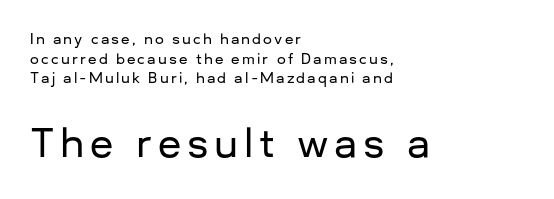
You can tell from the bare stems that sans-serif type was used. Two sizes are in play, and the larger belongs to the second block. The face used here is proportionally spaced, like ordinary book or web type. Descender tails drop into unmarked territory. If you drew a line through each stem, it would be perfectly vertical.
